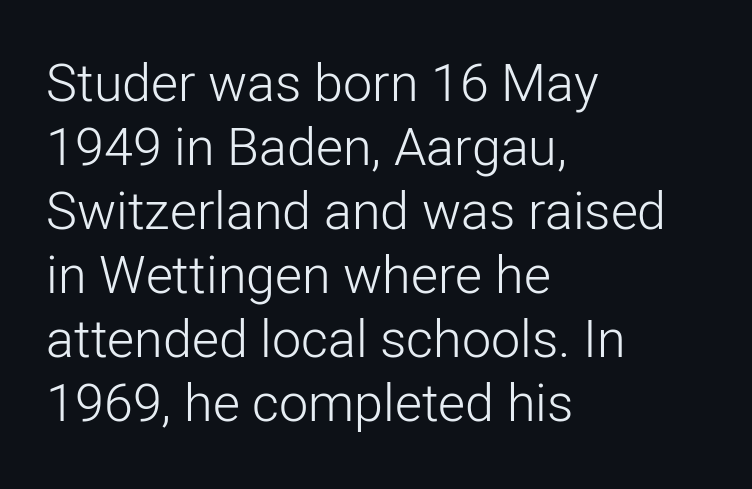
{"serif": "no", "italic": "no", "bold": "no", "weight": "light", "width": "normal", "stroke_contrast": "low", "x_height": "medium", "monospaced": "no", "underline": "no", "align": "left", "line_spacing_ratio": 1.23, "letter_spacing": "normal", "letter_spacing_em": 0.0, "glyph_px": 52}
